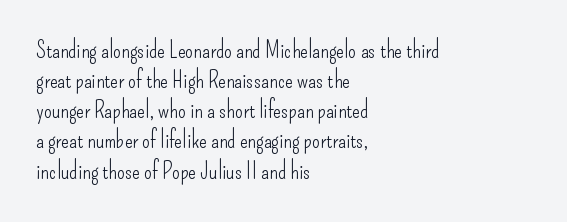
{"italic": "no", "bold": "no", "underline": "no", "align": "left", "line_spacing": "normal", "line_spacing_ratio": 1.31, "letter_spacing": "normal", "letter_spacing_em": 0.0, "glyph_px": 23}
